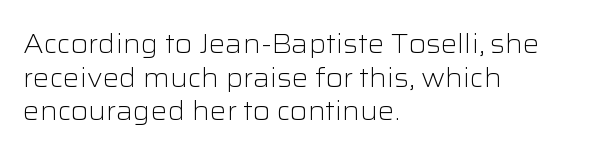
The image shows 26 px text type, upright; set left-aligned, normal line spacing (1.29x), normal letter spacing, not underlined.
